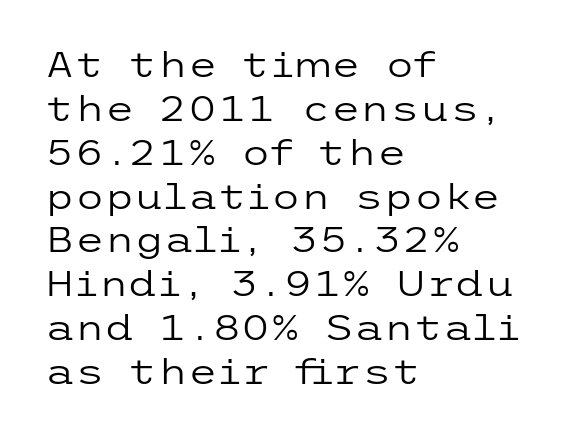
The typeface has the unassuming heft of standard copy or less. The setting favours the left margin, as ordinary paragraphs usually do. The letterforms sit shoulder to shoulder at normal distance. Vertically, the passage feels balanced, rows spaced as you'd expect. Vertical strokes here are truly vertical. Beneath every word, the page is bare.
